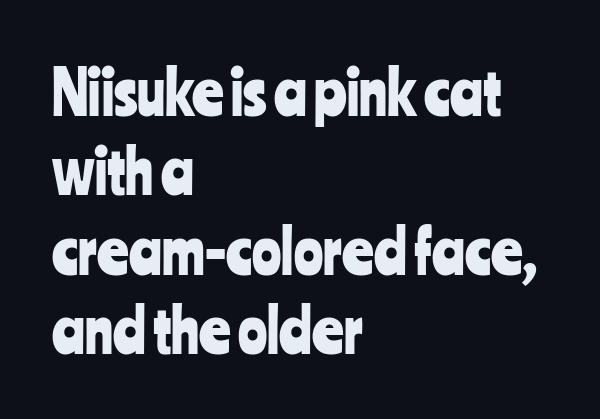
These lines are composed in type without serifs. How would I describe the line gaps? Plain and ordinary. Leftover space on each line is placed entirely after the last word. Tracking value appears to be zero — textbook default spacing. The strip under each line holds only bare page. Every stem runs plumb, perpendicular to the baseline.
